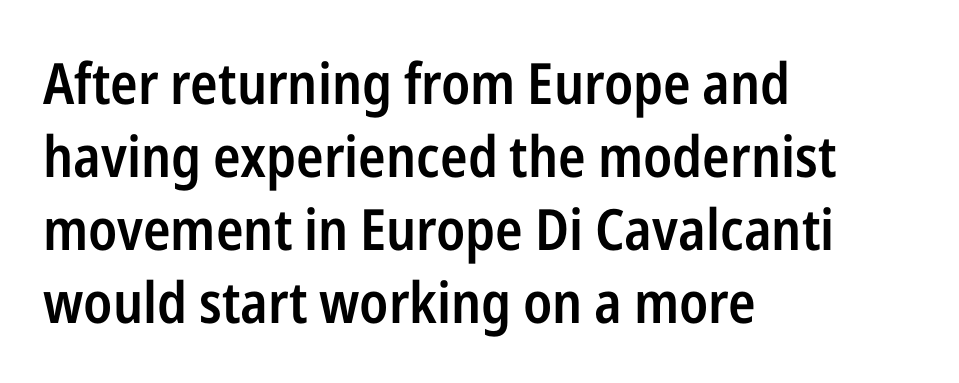
The image shows 57 px semibold, condensed sans-serif type, upright; set left-aligned, normal line spacing (1.28x), normal letter spacing, not underlined; low stroke contrast and a medium x-height.
